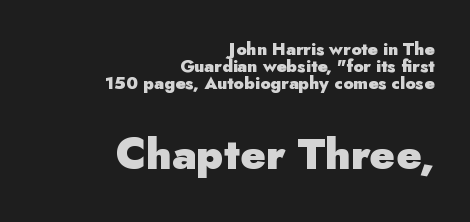
Every letter is thick-stroked: bold, no question. Note the varied advance widths — an 'i' is clearly narrower than an 'm'. Closely set lines give the paragraph a compact silhouette. Teacher's note: observe the even right margin — that is flush-right alignment. Notice how the stems are strictly vertical — no italics here.
